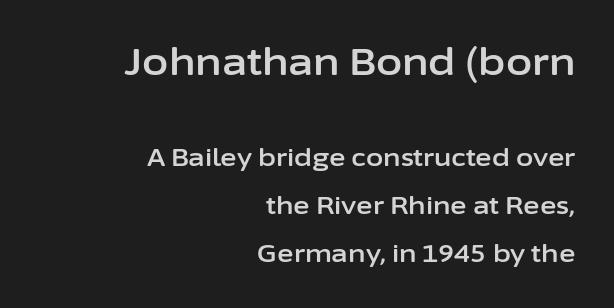
{"serif": "no", "italic": "no", "width": "normal", "stroke_contrast": "low", "x_height": "medium", "monospaced": "no", "underline": "no", "align": "right", "line_spacing": "loose", "line_spacing_ratio": 1.92, "letter_spacing": "normal", "letter_spacing_em": 0.0, "larger_block": "first", "size_ratio": 1.52, "glyph_px": 38}
